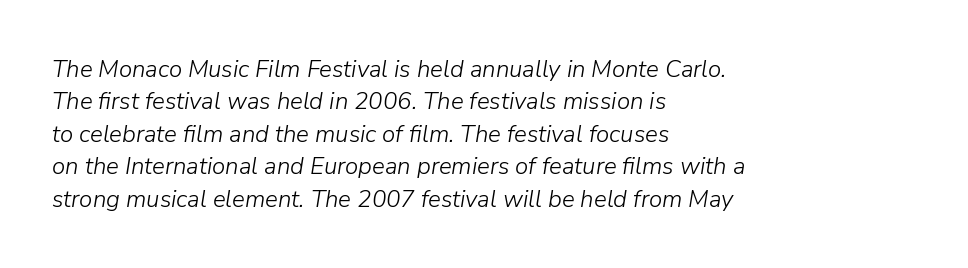
The image shows 24 px text type, italic (leaning right); set left-aligned, normal line spacing (1.35x), normal letter spacing, not underlined.
